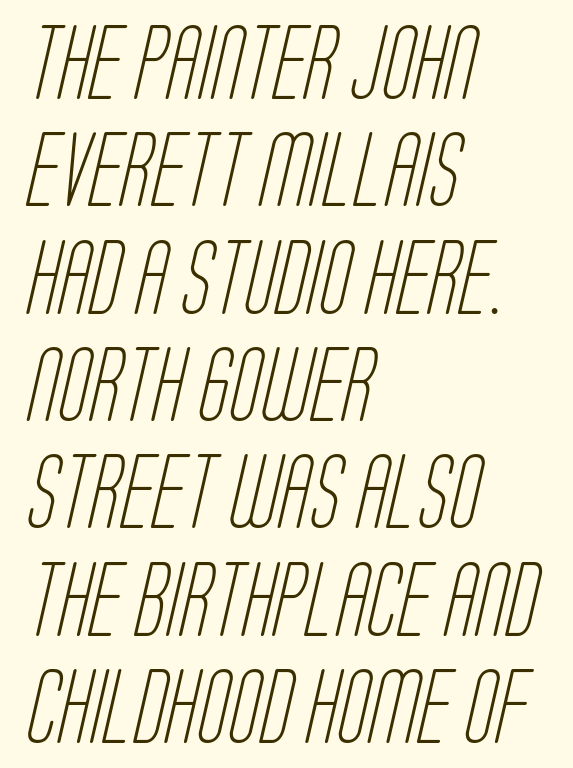
The image shows 73 px light, condensed sans-serif type; set left-aligned, normal line spacing (1.47x), normal letter spacing, not underlined; low stroke contrast and a large x-height.
